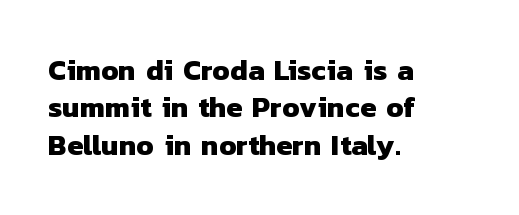
{"serif": "no", "bold": "yes", "weight": "heavy", "width": "normal", "stroke_contrast": "low", "x_height": "medium", "monospaced": "no", "underline": "no", "align": "left", "line_spacing": "normal", "line_spacing_ratio": 1.29, "letter_spacing": "normal", "letter_spacing_em": 0.0, "glyph_px": 29}
